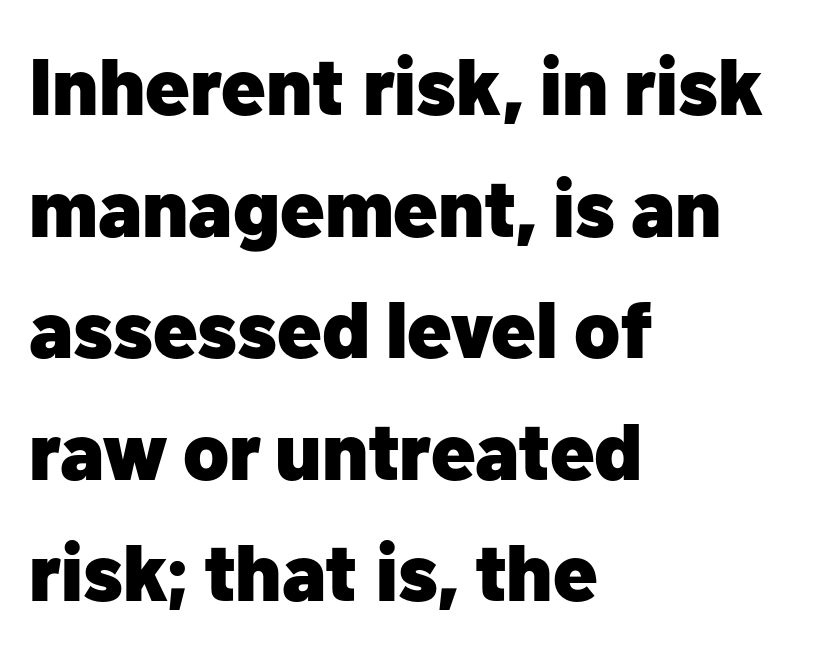
The image shows 80 px heavy sans-serif type, upright; set left-aligned, normal line spacing (1.52x), normal letter spacing, not underlined; low stroke contrast and a medium x-height.
